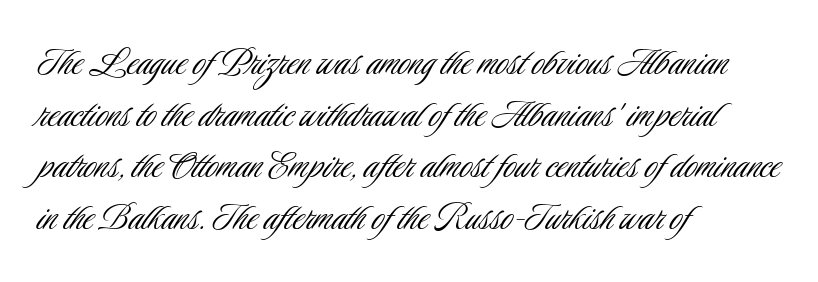
The image shows 43 px light, condensed sans-serif type; set left-aligned, line spacing 1.2x, normal letter spacing, not underlined; low stroke contrast and a small x-height.
